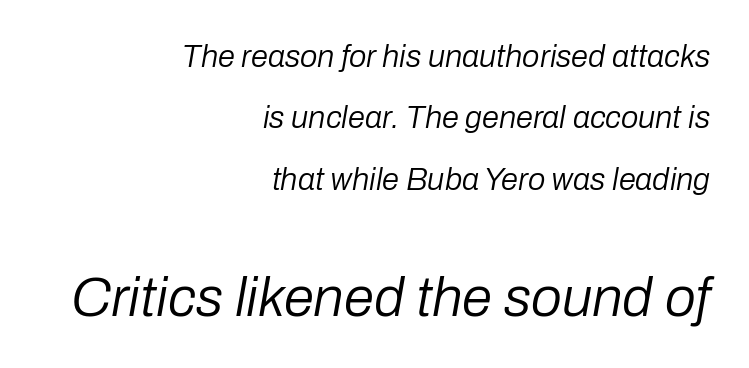
Q: Is the text bold? A: No.
Q: Is the text italic (slanted)? A: Yes, it leans right by about 10 degrees.
Q: Is the text underlined? A: No.
Q: How is the paragraph aligned? A: Right-aligned.
Q: Is the spacing between letters normal or unusually wide? A: Normal.
Q: Is the spacing between lines tight, normal or loose? A: Loose.
Q: Which block of text is set in a larger size, the first (top) or the second (bottom)? A: The second (bottom) one.
Q: Width (condensed, normal, or wide)? A: Normal.
Q: Stroke contrast? A: Low.
Q: x-height? A: Medium.
Q: Monospaced? A: No.
